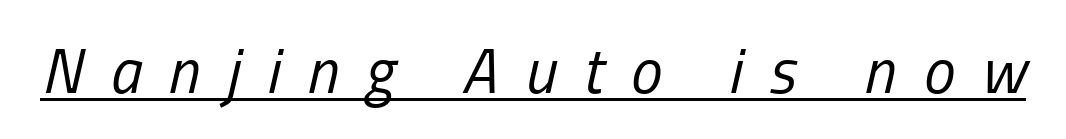
The text carries the slant typical of an italic or oblique font. The passage shown is not bold in any degree. Spacing between characters has been opened up far beyond the box default. Do the characters align in a grid? No, the font is proportional. Like a heading marked for emphasis, these lines bear an underscore.
